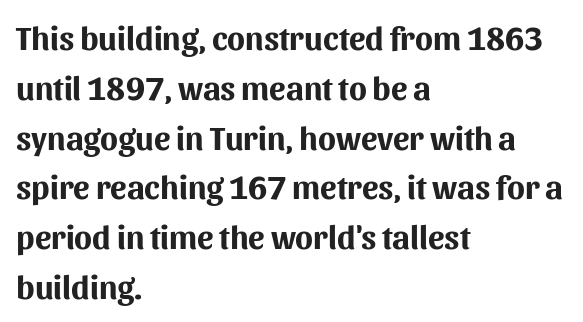
The image shows 33 px bold sans-serif type, upright; set left-aligned, normal line spacing (1.51x), normal letter spacing, not underlined; medium stroke contrast and a medium x-height.
